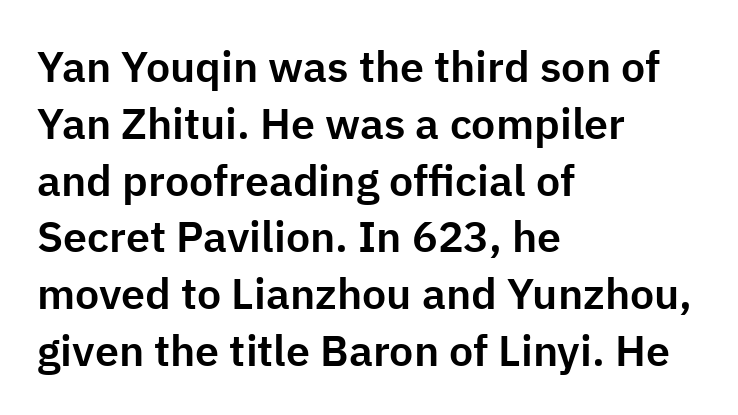
Q: Is the text italic (slanted)? A: No, it is upright.
Q: Is the typeface a serif or a sans-serif typeface? A: Sans-serif.
Q: Is the text underlined? A: No.
Q: How is the paragraph aligned? A: Left-aligned.
Q: Is the spacing between letters normal or unusually wide? A: Normal.
Q: Is the spacing between lines tight, normal or loose? A: Normal.
Q: Width (condensed, normal, or wide)? A: Normal.
Q: Stroke contrast? A: Low.
Q: x-height? A: Medium.
Q: Monospaced? A: No.
